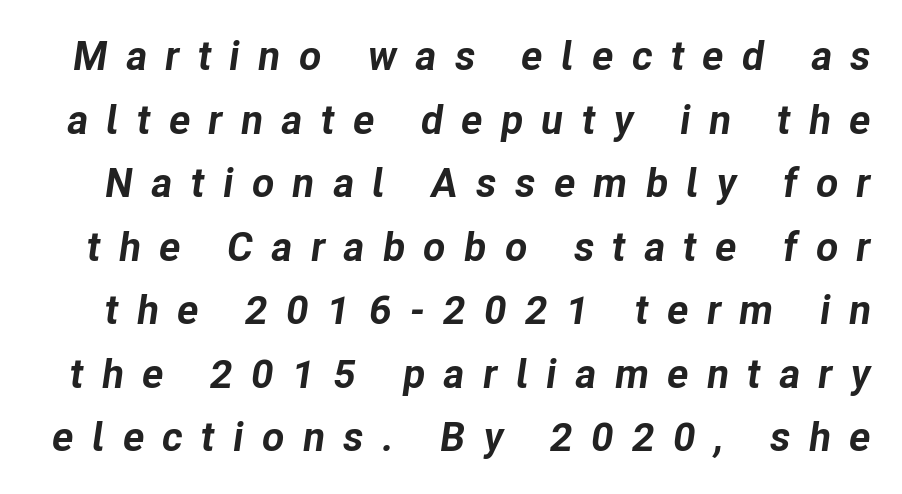
An italicized treatment has been applied to the whole sample. Varying glyph widths throughout — classic text-font behaviour. Look at the stroke-to-counter ratio: heavy, a bold. Leading: standard. Plain, unruled lines of type.
